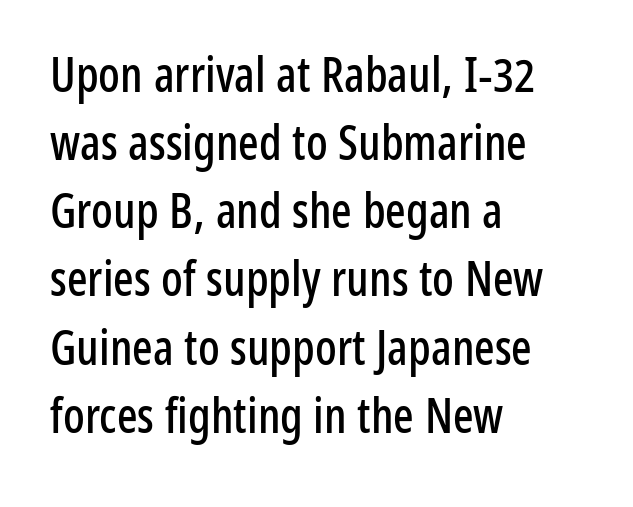
Q: Is the text italic (slanted)? A: No, it is upright.
Q: Is the typeface a serif or a sans-serif typeface? A: Sans-serif.
Q: Is the text underlined? A: No.
Q: How is the paragraph aligned? A: Left-aligned.
Q: Is the spacing between letters normal or unusually wide? A: Normal.
Q: Is the spacing between lines tight, normal or loose? A: Normal.
Q: Width (condensed, normal, or wide)? A: Condensed.
Q: Stroke contrast? A: Low.
Q: x-height? A: Medium.
Q: Monospaced? A: No.
